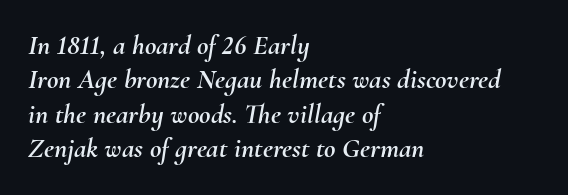
Q: Is the text italic (slanted)? A: Yes, it leans right by about 10 degrees.
Q: Is the text underlined? A: No.
Q: How is the paragraph aligned? A: Left-aligned.
Q: Is the spacing between letters normal or unusually wide? A: Normal.
Q: Width (condensed, normal, or wide)? A: Normal.
Q: Stroke contrast? A: Medium.
Q: x-height? A: Small.
Q: Monospaced? A: No.
